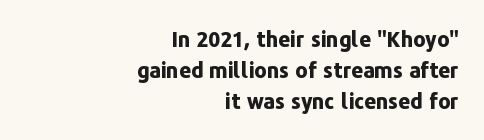
All the whitespace from short lines collects on the left. The area under the type is left untouched. A typesetter would call this leading conventional body-copy spacing. Does extra space separate the letters? No, they use regular spacing.
